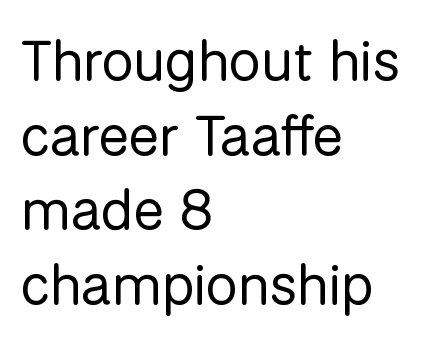
Q: Is the text bold? A: No.
Q: Is the text italic (slanted)? A: No, it is upright.
Q: Is the typeface a serif or a sans-serif typeface? A: Sans-serif.
Q: Is the text underlined? A: No.
Q: How is the paragraph aligned? A: Left-aligned.
Q: Is the spacing between letters normal or unusually wide? A: Normal.
Q: Is the spacing between lines tight, normal or loose? A: Normal.
Q: Width (condensed, normal, or wide)? A: Normal.
Q: Stroke contrast? A: Low.
Q: x-height? A: Medium.
Q: Monospaced? A: No.
